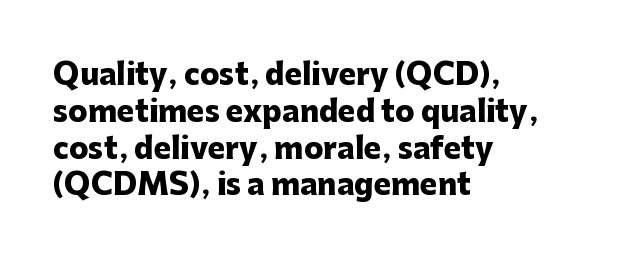
Q: Is the text bold? A: Yes.
Q: Is the text italic (slanted)? A: No, it is upright.
Q: Is the typeface a serif or a sans-serif typeface? A: Sans-serif.
Q: Is the text underlined? A: No.
Q: How is the paragraph aligned? A: Left-aligned.
Q: Is the spacing between letters normal or unusually wide? A: Normal.
Q: Is the spacing between lines tight, normal or loose? A: Normal.
Q: Width (condensed, normal, or wide)? A: Normal.
Q: Stroke contrast? A: Low.
Q: x-height? A: Medium.
Q: Monospaced? A: No.
